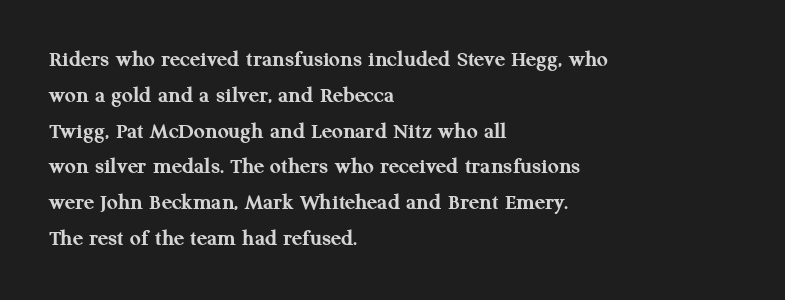
Q: Is the text bold? A: Yes.
Q: Is the text italic (slanted)? A: No, it is upright.
Q: Is the text underlined? A: No.
Q: How is the paragraph aligned? A: Left-aligned.
Q: Is the spacing between letters normal or unusually wide? A: Normal.
Q: Is the spacing between lines tight, normal or loose? A: Normal.
